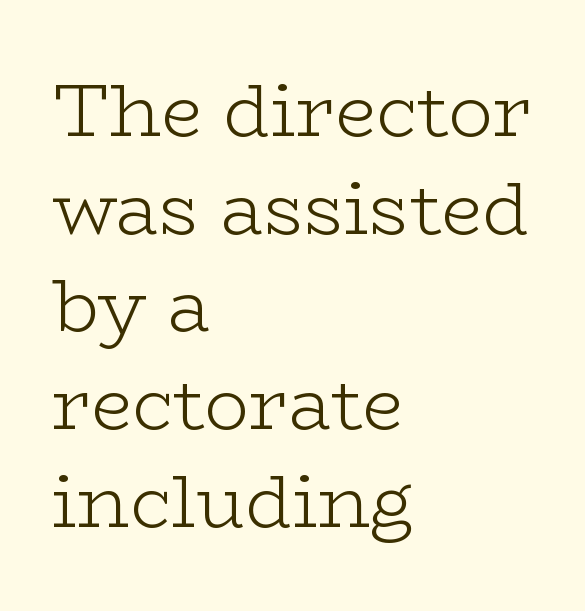
Q: Is the text bold? A: No.
Q: Is the text italic (slanted)? A: No, it is upright.
Q: Is the typeface a serif or a sans-serif typeface? A: Serif.
Q: Is the text underlined? A: No.
Q: How is the paragraph aligned? A: Left-aligned.
Q: Is the spacing between letters normal or unusually wide? A: Normal.
Q: Is the spacing between lines tight, normal or loose? A: Normal.
Q: Width (condensed, normal, or wide)? A: Wide.
Q: Stroke contrast? A: Low.
Q: x-height? A: Medium.
Q: Monospaced? A: No.
